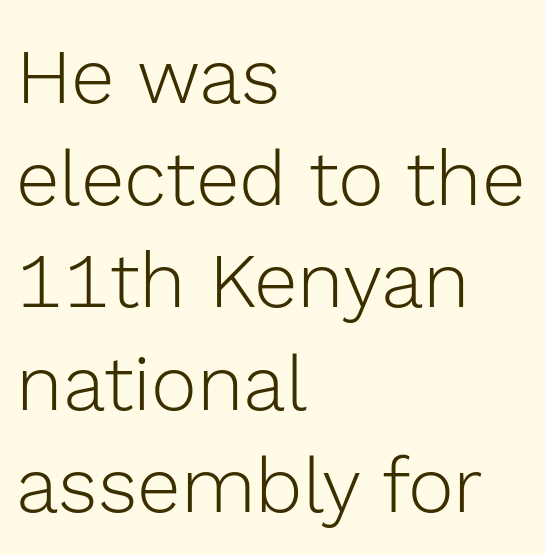
{"serif": "no", "italic": "no", "bold": "no", "weight": "light", "width": "normal", "x_height": "medium", "monospaced": "no", "underline": "no", "align": "left", "line_spacing": "normal", "line_spacing_ratio": 1.31, "letter_spacing": "normal", "letter_spacing_em": 0.0, "glyph_px": 78}
